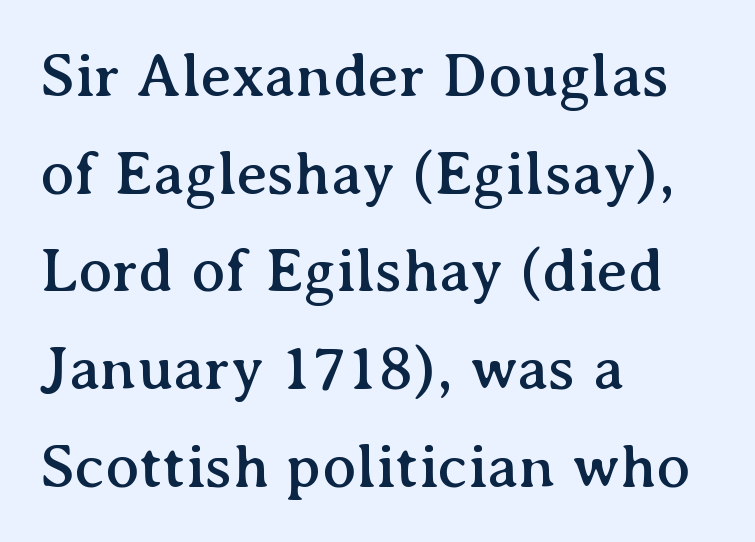
The image shows 63 px serif type, upright; set left-aligned, normal line spacing (1.55x), normal letter spacing, not underlined; medium stroke contrast and a medium x-height.
